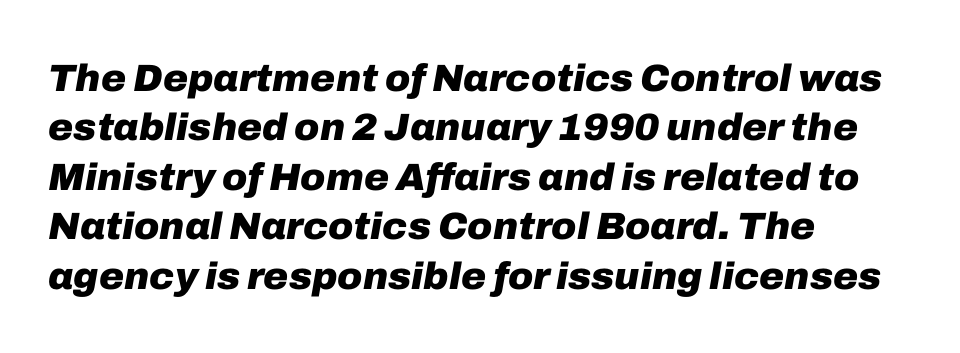
The image shows 38 px heavy type, italic (leaning right); set left-aligned, normal line spacing (1.3x), normal letter spacing, not underlined; low stroke contrast and a medium x-height.
